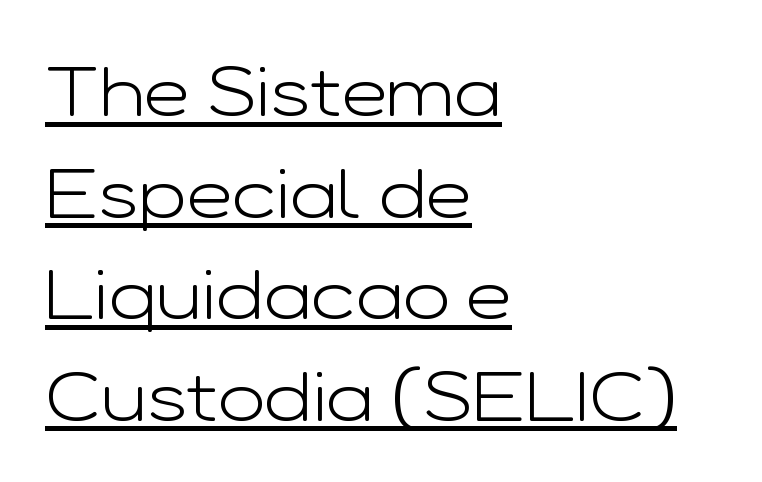
Character widths vary here, with narrow letters taking less room than wide ones. The passage shown is not bold in any degree. The space between consecutive lines is moderate. This rendering leaves character spacing at its baseline value. This is sans-serif lettering, the kind often seen on screens and signage.
